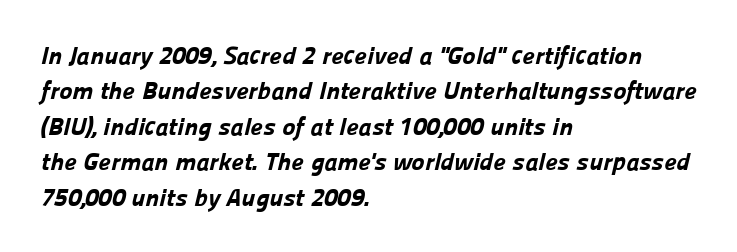
{"bold": "yes", "underline": "no", "align": "left", "line_spacing": "normal", "line_spacing_ratio": 1.42, "letter_spacing": "normal", "letter_spacing_em": 0.0, "glyph_px": 25}
